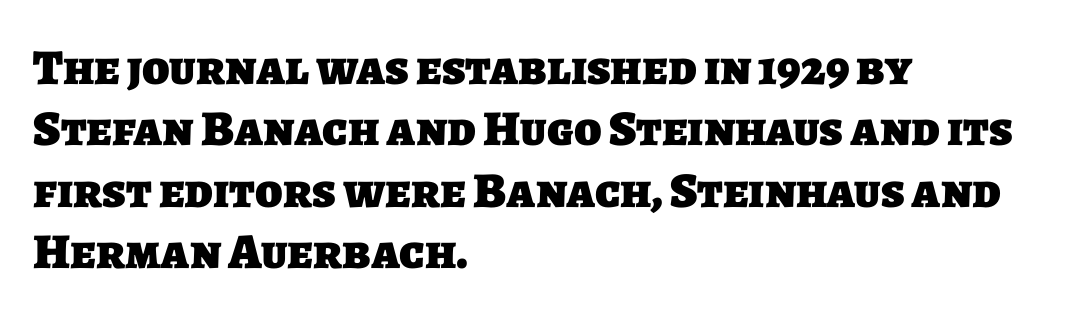
Q: Is the text bold? A: Yes.
Q: Is the typeface a serif or a sans-serif typeface? A: Sans-serif.
Q: Is the text underlined? A: No.
Q: How is the paragraph aligned? A: Left-aligned.
Q: Is the spacing between letters normal or unusually wide? A: Normal.
Q: Width (condensed, normal, or wide)? A: Normal.
Q: Stroke contrast? A: Low.
Q: x-height? A: Large.
Q: Monospaced? A: No.
